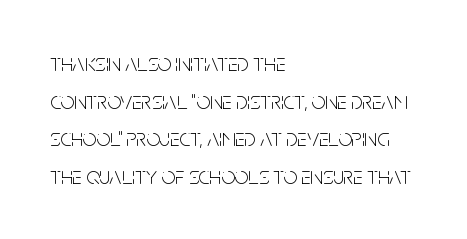
The setting favours the left margin, as ordinary paragraphs usually do. The face looks like a standard text weight, possibly lighter. Each row of text sits above clean, open space. Posture: straight, roman, zero tilt.
